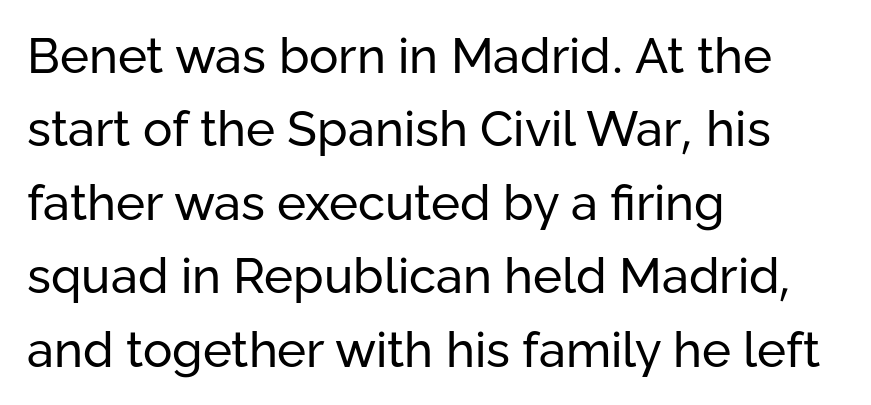
The image shows 49 px regular-weight sans-serif type, upright; set left-aligned, normal line spacing (1.5x), normal letter spacing, not underlined; low stroke contrast and a medium x-height.
